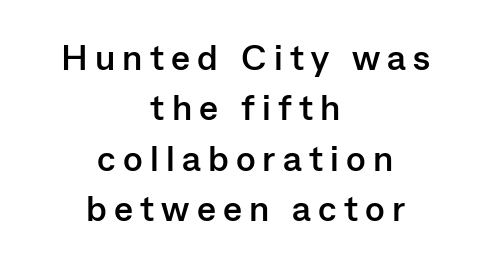
Q: Is the text bold? A: Yes.
Q: Is the text italic (slanted)? A: No, it is upright.
Q: Is the typeface a serif or a sans-serif typeface? A: Sans-serif.
Q: Is the text underlined? A: No.
Q: How is the paragraph aligned? A: Centered.
Q: Is the spacing between letters normal or unusually wide? A: Unusually wide.
Q: Is the spacing between lines tight, normal or loose? A: Normal.
Q: Width (condensed, normal, or wide)? A: Normal.
Q: Stroke contrast? A: Low.
Q: x-height? A: Medium.
Q: Monospaced? A: No.
